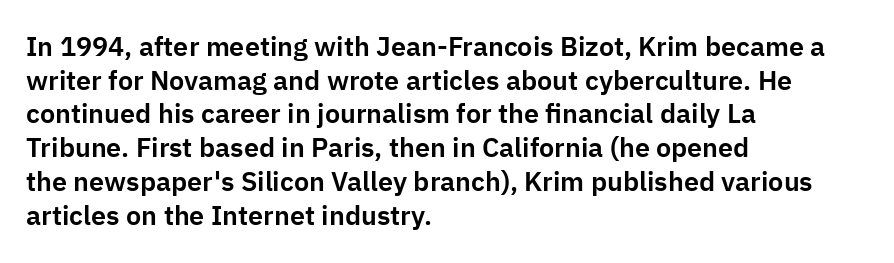
This is the regular roman posture of the typeface. Does extra space separate the letters? No, they use regular spacing. One-word summary of the alignment: left. How would I describe the line gaps? Plain and ordinary.
